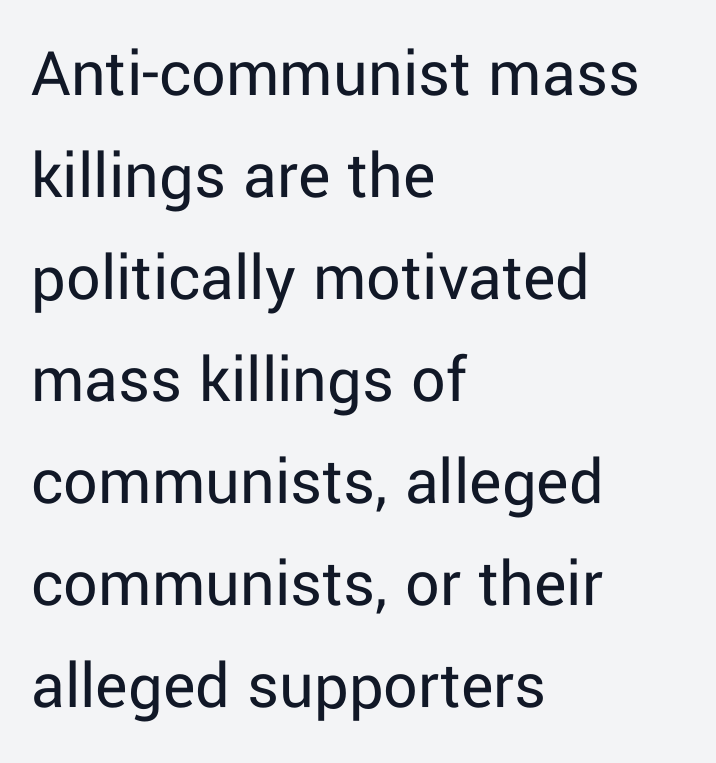
{"serif": "no", "italic": "no", "bold": "no", "weight": "regular", "width": "normal", "stroke_contrast": "low", "x_height": "medium", "monospaced": "no", "underline": "no", "align": "left", "line_spacing": "normal", "line_spacing_ratio": 1.5, "letter_spacing": "normal", "letter_spacing_em": 0.0, "glyph_px": 68}
